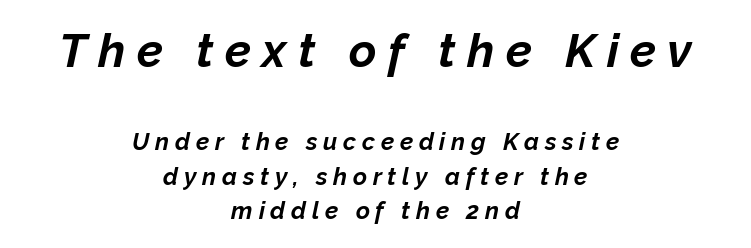
Q: Is the text bold? A: Yes.
Q: Is the text italic (slanted)? A: Yes, it leans right by about 12 degrees.
Q: Is the text underlined? A: No.
Q: How is the paragraph aligned? A: Centered.
Q: Is the spacing between letters normal or unusually wide? A: Unusually wide.
Q: Is the spacing between lines tight, normal or loose? A: Normal.
Q: Which block of text is set in a larger size, the first (top) or the second (bottom)? A: The first (top) one.
Q: Width (condensed, normal, or wide)? A: Normal.
Q: Stroke contrast? A: Low.
Q: x-height? A: Medium.
Q: Monospaced? A: No.
